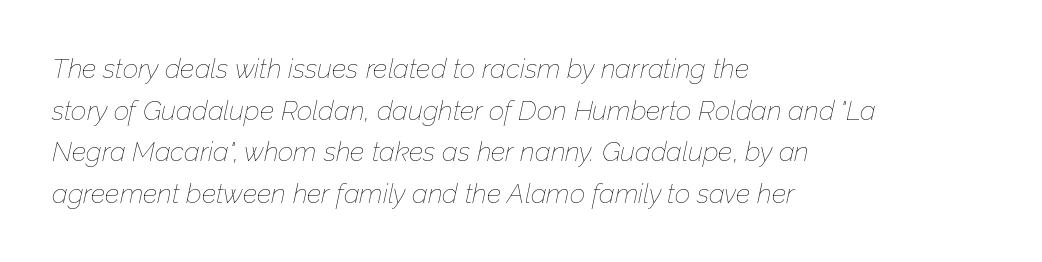
Italic? Definitely — the glyphs are oblique. The paragraph shown leans on its left margin. The rows are spaced the way most documents space them. Just letters on the line, the space beneath them empty.
